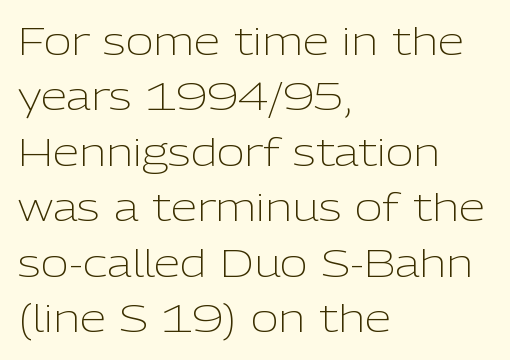
Q: Is the text bold? A: No.
Q: Is the text italic (slanted)? A: No, it is upright.
Q: Is the typeface a serif or a sans-serif typeface? A: Sans-serif.
Q: Is the text underlined? A: No.
Q: How is the paragraph aligned? A: Left-aligned.
Q: Is the spacing between letters normal or unusually wide? A: Normal.
Q: Is the spacing between lines tight, normal or loose? A: Normal.
Q: Width (condensed, normal, or wide)? A: Normal.
Q: Stroke contrast? A: Low.
Q: x-height? A: Medium.
Q: Monospaced? A: No.
